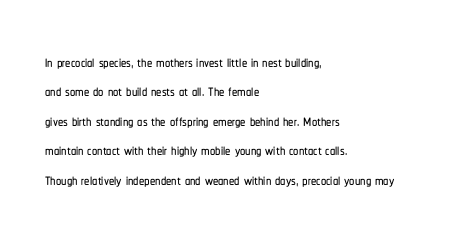
Q: Is the text italic (slanted)? A: No, it is upright.
Q: Is the text underlined? A: No.
Q: How is the paragraph aligned? A: Left-aligned.
Q: Is the spacing between letters normal or unusually wide? A: Normal.
Q: Is the spacing between lines tight, normal or loose? A: Normal.
